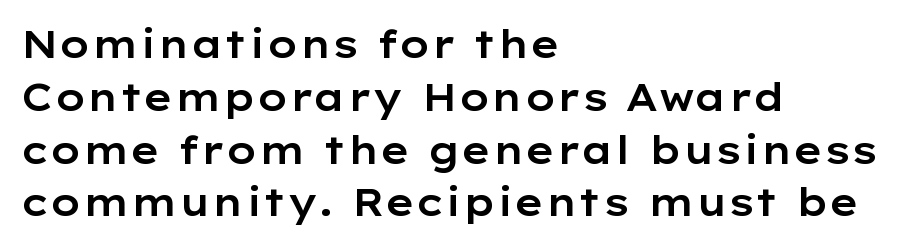
The image shows 38 px wide sans-serif type, upright; set left-aligned, normal line spacing (1.39x), normal letter spacing, not underlined; low stroke contrast and a medium x-height.
